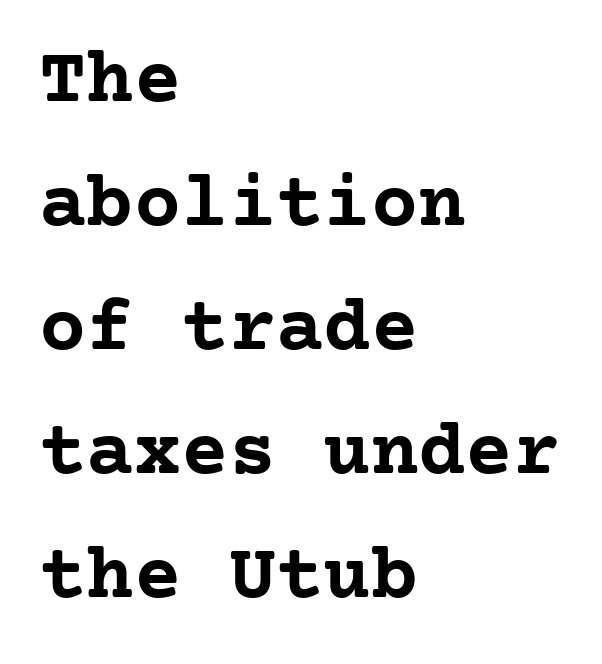
The image shows 79 px semibold serif type, upright; set left-aligned, normal line spacing (1.57x), normal letter spacing, not underlined; low stroke contrast and a medium x-height.
